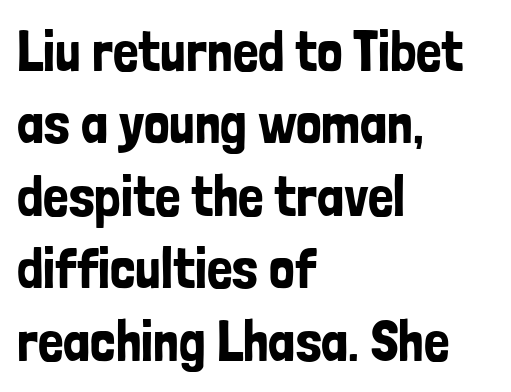
The axis of the letterforms is exactly vertical. These lines are rendered in a variable-pitch font. Unlike a traditional serif, this face leaves its strokes unadorned. Each word holds together tightly as a unit, with standard inter-letter gaps. Rule under the text: the space is simply empty.
